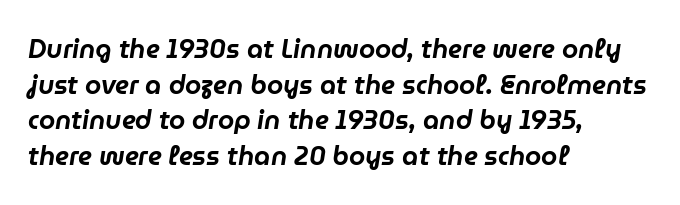
Q: Is the text italic (slanted)? A: Yes, it leans right by about 9 degrees.
Q: Is the text underlined? A: No.
Q: How is the paragraph aligned? A: Left-aligned.
Q: Is the spacing between letters normal or unusually wide? A: Normal.
Q: Is the spacing between lines tight, normal or loose? A: Normal.
